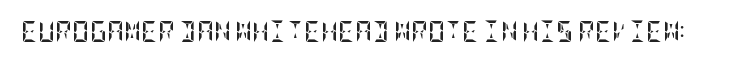
The image shows 21 px bold type, upright; set normal letter spacing, not underlined.
